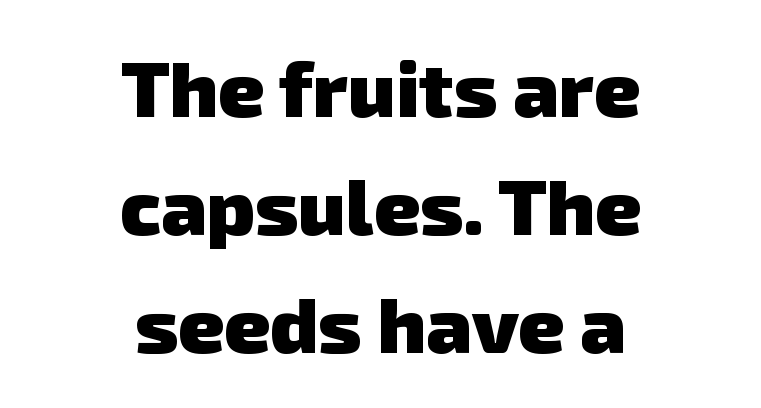
Q: Is the text bold? A: Yes.
Q: Is the typeface a serif or a sans-serif typeface? A: Sans-serif.
Q: Is the text underlined? A: No.
Q: How is the paragraph aligned? A: Centered.
Q: Is the spacing between letters normal or unusually wide? A: Normal.
Q: Is the spacing between lines tight, normal or loose? A: Normal.
Q: Width (condensed, normal, or wide)? A: Normal.
Q: Stroke contrast? A: Low.
Q: x-height? A: Medium.
Q: Monospaced? A: No.
